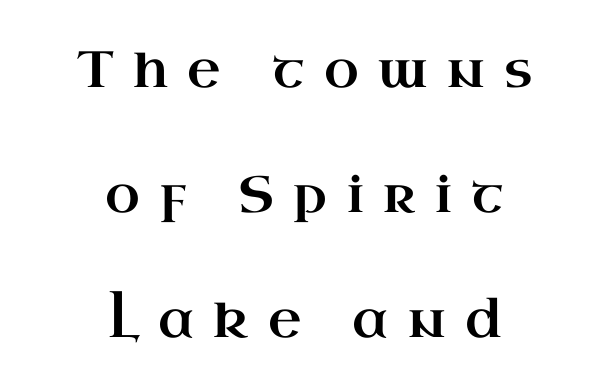
The image shows 51 px wide serif type, upright; set centered, loose line spacing (2.45x), unusually wide letter spacing (+0.38 em), not underlined; high stroke contrast and a small x-height.
